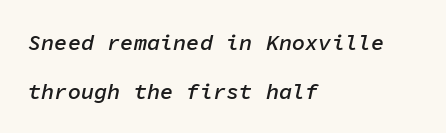
{"italic": "yes", "lean": "right", "slant_degrees": 11, "bold": "semi", "underline": "no", "align": "left", "line_spacing": "loose", "line_spacing_ratio": 2.22, "letter_spacing": "normal", "letter_spacing_em": 0.0, "glyph_px": 22}
